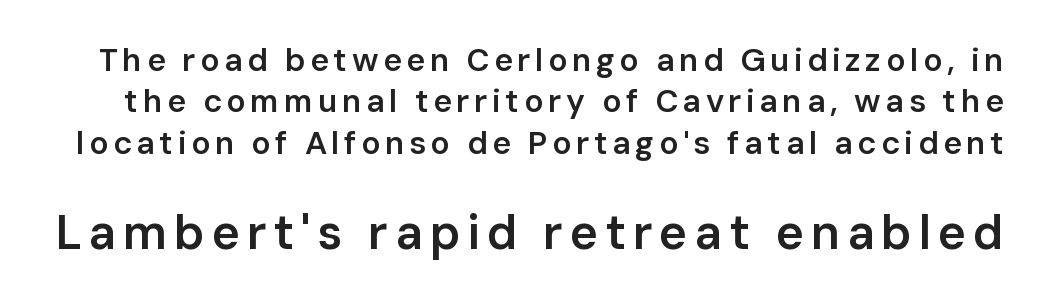
Unlike italic type, these characters show no tilt at all. Leading matches the norm, producing a regular column. The rendering enlarges the type as you move from the upper chunk to the lower. The passage shown is not underscored anywhere.
